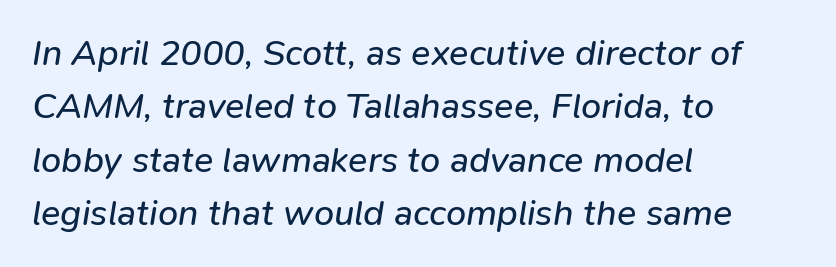
Q: Is the text bold? A: No.
Q: Is the text italic (slanted)? A: Yes, it leans right by about 9 degrees.
Q: Is the text underlined? A: No.
Q: How is the paragraph aligned? A: Left-aligned.
Q: Is the spacing between letters normal or unusually wide? A: Normal.
Q: Is the spacing between lines tight, normal or loose? A: Normal.
Q: Width (condensed, normal, or wide)? A: Normal.
Q: Stroke contrast? A: Low.
Q: x-height? A: Medium.
Q: Monospaced? A: No.
